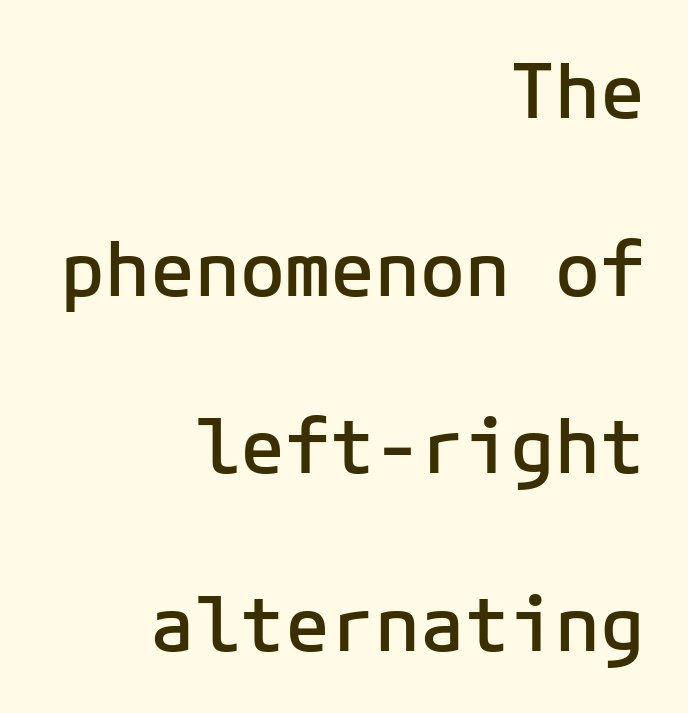
Q: Is the text bold? A: Semi-bold.
Q: Is the text italic (slanted)? A: No, it is upright.
Q: Is the typeface a serif or a sans-serif typeface? A: Sans-serif.
Q: Is the text underlined? A: No.
Q: How is the paragraph aligned? A: Right-aligned.
Q: Is the spacing between letters normal or unusually wide? A: Normal.
Q: Is the spacing between lines tight, normal or loose? A: Loose.
Q: Width (condensed, normal, or wide)? A: Normal.
Q: Stroke contrast? A: Low.
Q: x-height? A: Medium.
